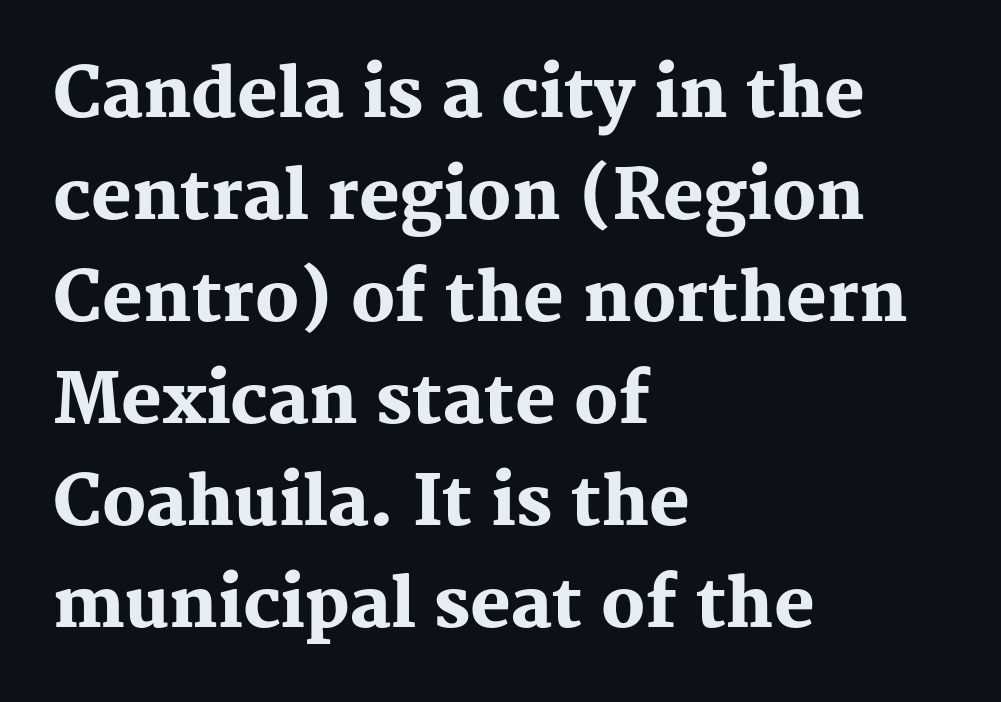
Q: Is the text bold? A: Yes.
Q: Is the text italic (slanted)? A: No, it is upright.
Q: Is the typeface a serif or a sans-serif typeface? A: Serif.
Q: Is the text underlined? A: No.
Q: How is the paragraph aligned? A: Left-aligned.
Q: Is the spacing between letters normal or unusually wide? A: Normal.
Q: Is the spacing between lines tight, normal or loose? A: Normal.
Q: Width (condensed, normal, or wide)? A: Normal.
Q: Stroke contrast? A: Medium.
Q: x-height? A: Medium.
Q: Monospaced? A: No.
